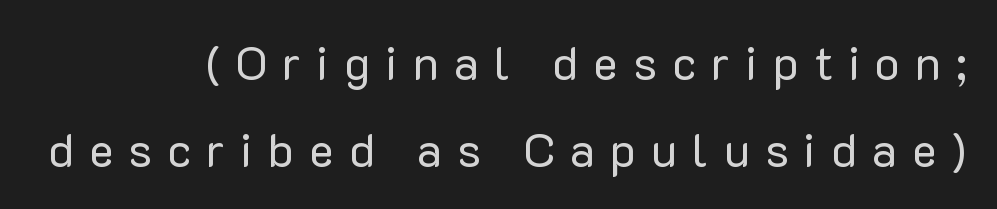
Posture: upright roman. A clean baseline with only descenders dipping below it. You can tell from the bare stems that sans-serif type was used. Observe the wide spacing: letters keep a clear distance from each other.
